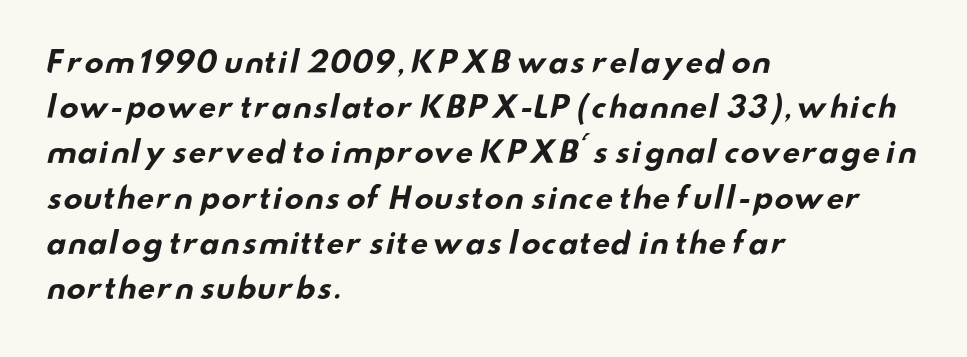
Q: Is the text bold? A: Yes.
Q: Is the typeface a serif or a sans-serif typeface? A: Sans-serif.
Q: Is the text underlined? A: No.
Q: How is the paragraph aligned? A: Left-aligned.
Q: Is the spacing between letters normal or unusually wide? A: Normal.
Q: Is the spacing between lines tight, normal or loose? A: Normal.
Q: Width (condensed, normal, or wide)? A: Wide.
Q: Stroke contrast? A: Low.
Q: x-height? A: Small.
Q: Monospaced? A: No.
